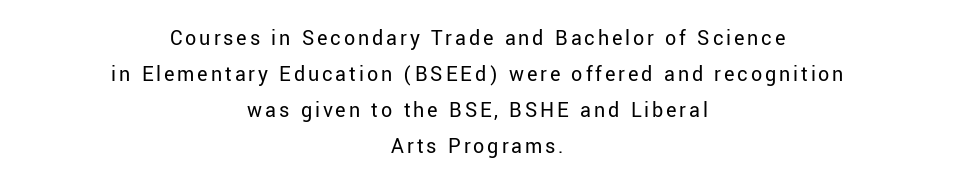
The image shows 22 px text type, upright; set centered, normal line spacing (1.64x), not underlined.
